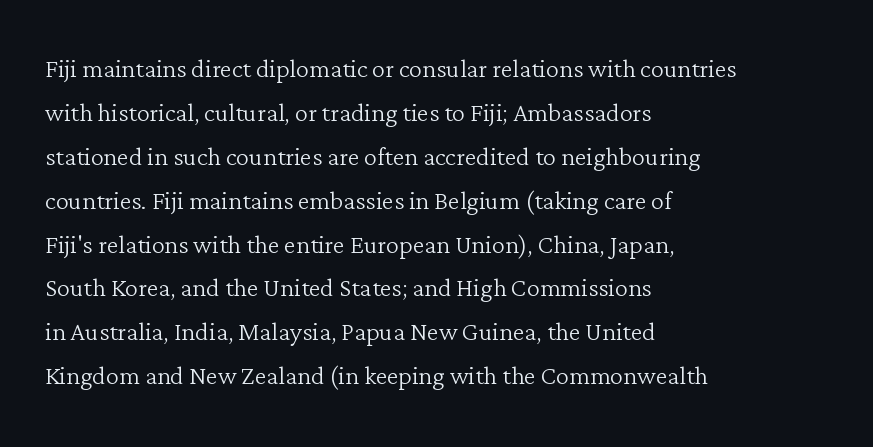
Q: Is the text bold? A: No.
Q: Is the text italic (slanted)? A: No, it is upright.
Q: Is the typeface a serif or a sans-serif typeface? A: Serif.
Q: Is the text underlined? A: No.
Q: How is the paragraph aligned? A: Left-aligned.
Q: Is the spacing between letters normal or unusually wide? A: Normal.
Q: Is the spacing between lines tight, normal or loose? A: Normal.
Q: Width (condensed, normal, or wide)? A: Normal.
Q: Stroke contrast? A: Low.
Q: x-height? A: Medium.
Q: Monospaced? A: No.
